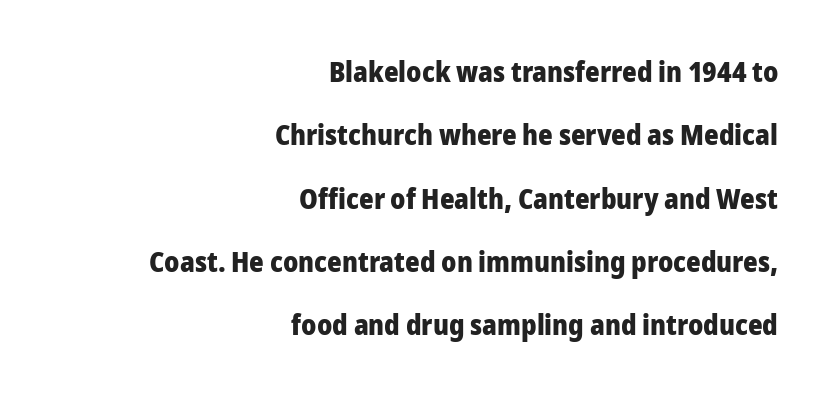
Q: Is the text bold? A: Yes.
Q: Is the text italic (slanted)? A: No, it is upright.
Q: Is the typeface a serif or a sans-serif typeface? A: Sans-serif.
Q: Is the text underlined? A: No.
Q: How is the paragraph aligned? A: Right-aligned.
Q: Is the spacing between letters normal or unusually wide? A: Normal.
Q: Is the spacing between lines tight, normal or loose? A: Loose.
Q: Width (condensed, normal, or wide)? A: Normal.
Q: Stroke contrast? A: Low.
Q: x-height? A: Medium.
Q: Monospaced? A: No.
